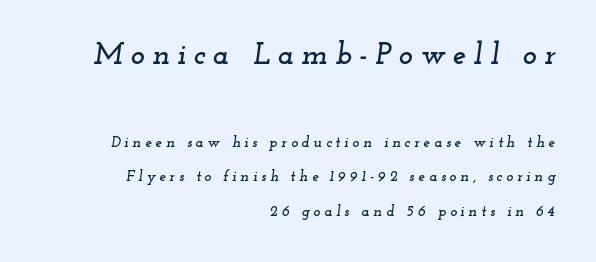
The image shows 30 px wide serif type, italic (leaning right); set right-aligned, loose line spacing (2.32x), unusually wide letter spacing (+0.25 em), not underlined; the first (top) block is 2.0x larger; low stroke contrast and a small x-height.
